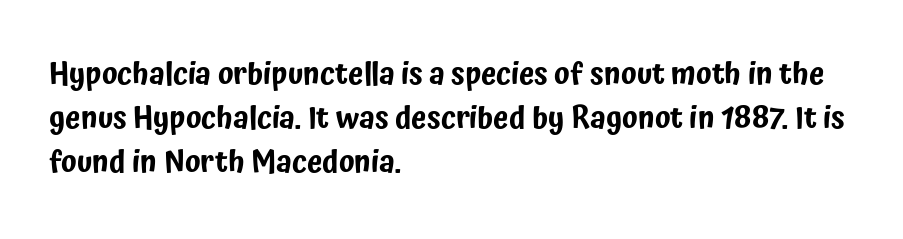
{"serif": "no", "italic": "no", "width": "condensed", "stroke_contrast": "low", "x_height": "medium", "monospaced": "no", "underline": "no", "align": "left", "line_spacing": "normal", "line_spacing_ratio": 1.42, "letter_spacing": "normal", "letter_spacing_em": 0.0, "glyph_px": 31}
